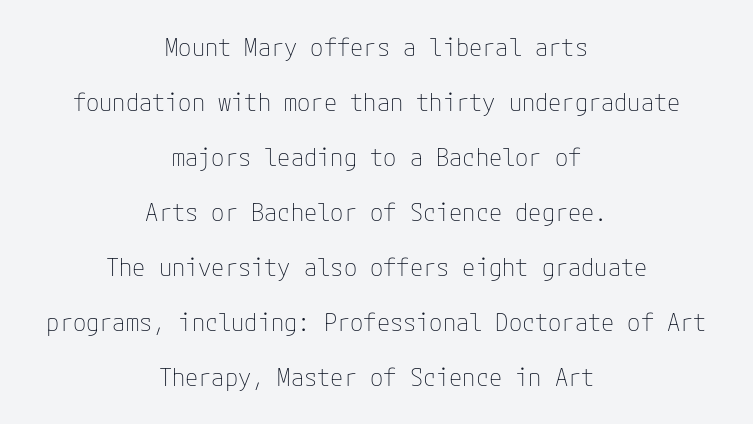
Q: Is the text bold? A: No.
Q: Is the text italic (slanted)? A: No, it is upright.
Q: Is the text underlined? A: No.
Q: How is the paragraph aligned? A: Centered.
Q: Is the spacing between letters normal or unusually wide? A: Normal.
Q: Is the spacing between lines tight, normal or loose? A: Loose.
